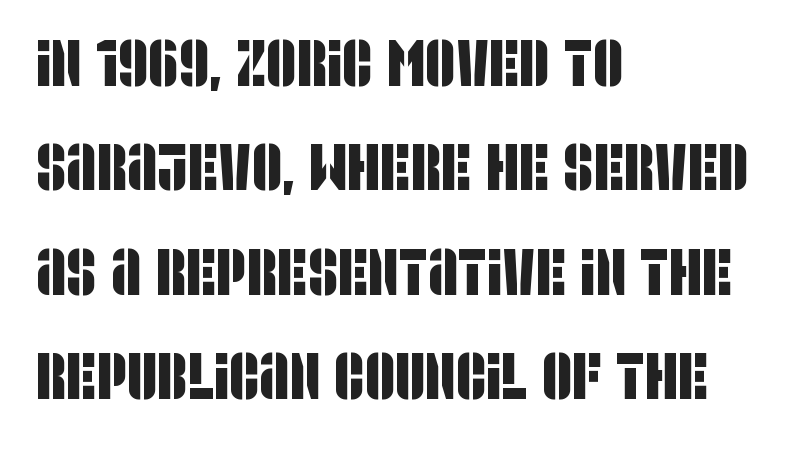
Regular leading. Words appear dense and cohesive because spacing is normal. Check the space under the baseline: it is left empty. This sample is left-justified, so line endings fall wherever the words run out. You can tell from the bare stems that sans-serif type was used.
